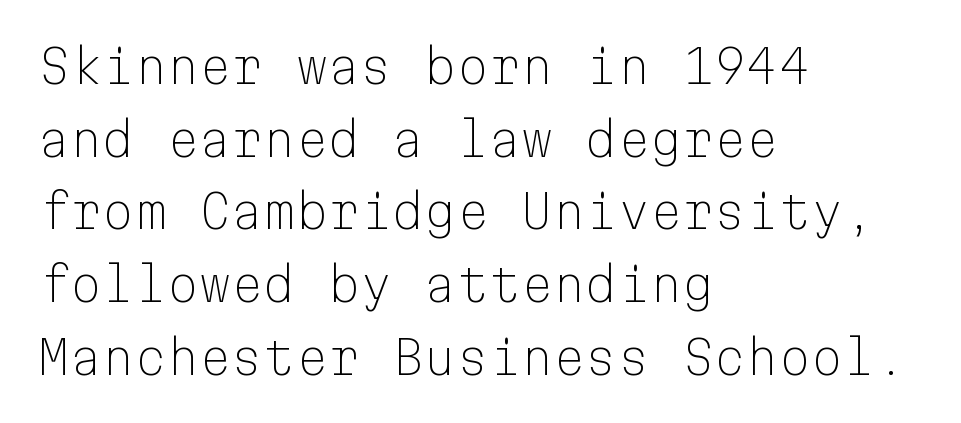
The image shows 46 px light sans-serif type, upright, monospaced; set left-aligned, normal line spacing (1.58x), normal letter spacing, not underlined; low stroke contrast and a medium x-height.
